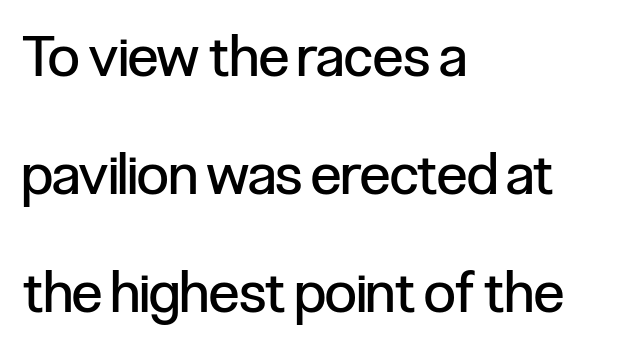
Summary of weight: not heavy and not bold. Here the glyphs are tracked normally, forming tight word shapes. Nope, not italic — everything's standing straight. Baseline-to-baseline distance is far greater than the letter height. If you drew a ruler down the left edge, every line would touch it.
